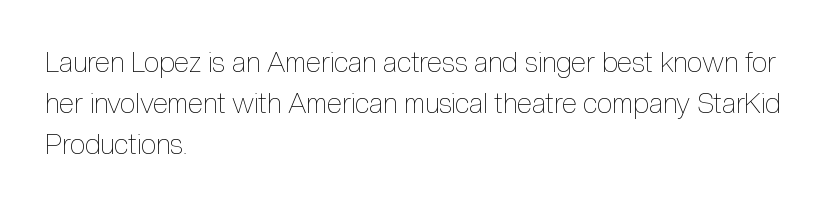
Ascenders rise straight up at ninety degrees. One-word summary of the alignment: left. Line spacing here is normal. Is the type heavy? It reads as light-to-regular instead. Think of a printed novel: that variable character pitch is what you see here. The space beneath each line is pristine and unruled.
